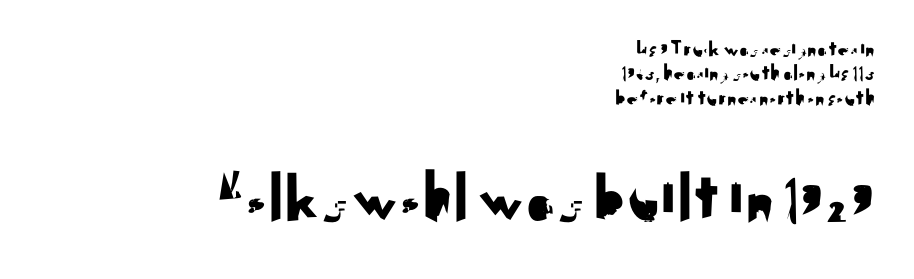
Q: Is the text italic (slanted)? A: No, it is upright.
Q: Is the typeface a serif or a sans-serif typeface? A: Sans-serif.
Q: Is the text underlined? A: No.
Q: How is the paragraph aligned? A: Right-aligned.
Q: Is the spacing between letters normal or unusually wide? A: Normal.
Q: Is the spacing between lines tight, normal or loose? A: Tight.
Q: Which block of text is set in a larger size, the first (top) or the second (bottom)? A: The second (bottom) one.
Q: Width (condensed, normal, or wide)? A: Normal.
Q: Stroke contrast? A: Medium.
Q: x-height? A: Small.
Q: Monospaced? A: No.
